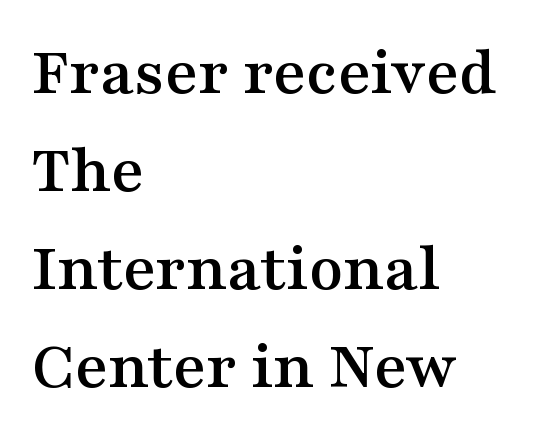
{"serif": "yes", "italic": "no", "width": "wide", "stroke_contrast": "medium", "x_height": "medium", "monospaced": "no", "underline": "no", "align": "left", "line_spacing": "normal", "line_spacing_ratio": 1.4, "letter_spacing": "normal", "letter_spacing_em": 0.0, "glyph_px": 70}
